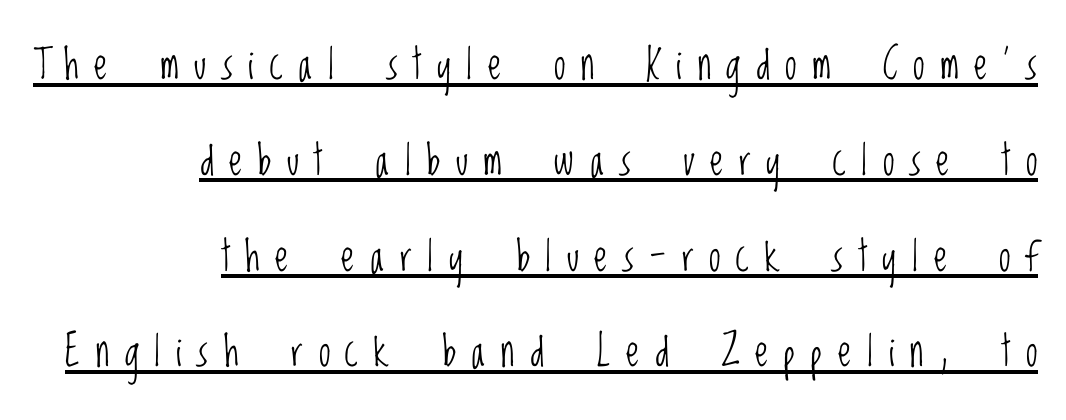
Unlike a traditional serif, this face leaves its strokes unadorned. The lettering stays uniformly vertical, giving the passage a roman look. A light-to-regular cut is what we see here. Observe the wide spacing: letters keep a clear distance from each other.
